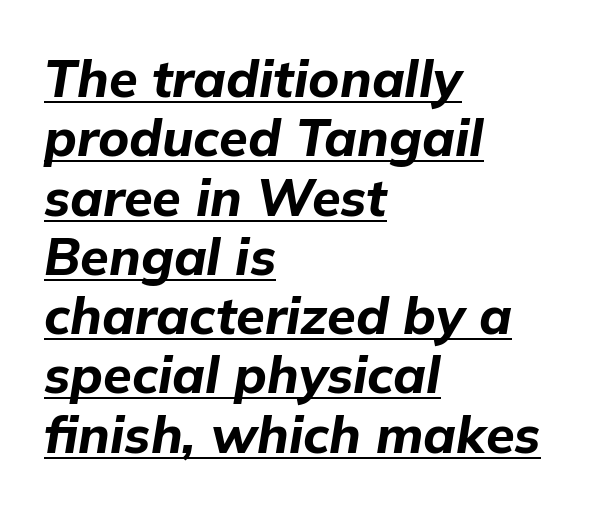
{"italic": "yes", "lean": "right", "slant_degrees": 9, "bold": "yes", "weight": "bold", "width": "normal", "stroke_contrast": "low", "x_height": "medium", "monospaced": "no", "underline": "yes", "align": "left", "line_spacing": "tight", "line_spacing_ratio": 1.14, "letter_spacing": "normal", "letter_spacing_em": 0.0, "glyph_px": 52}
